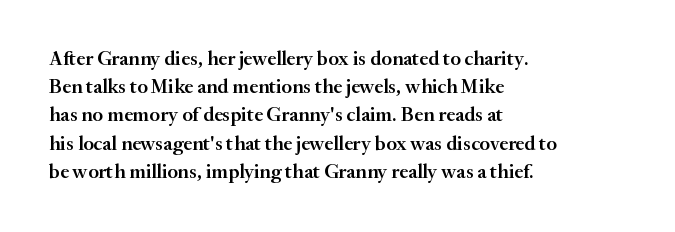
Q: Is the text bold? A: Semi-bold.
Q: Is the text italic (slanted)? A: No, it is upright.
Q: Is the text underlined? A: No.
Q: How is the paragraph aligned? A: Left-aligned.
Q: Is the spacing between letters normal or unusually wide? A: Normal.
Q: Is the spacing between lines tight, normal or loose? A: Normal.
